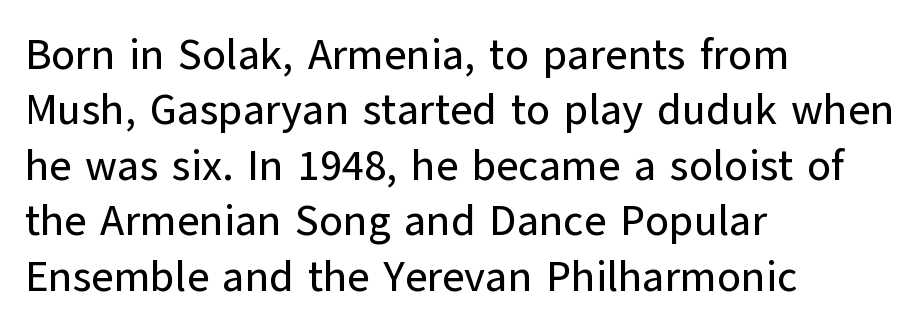
{"serif": "no", "italic": "no", "width": "normal", "stroke_contrast": "low", "x_height": "medium", "monospaced": "no", "underline": "no", "align": "left", "line_spacing": "normal", "line_spacing_ratio": 1.29, "letter_spacing": "normal", "letter_spacing_em": 0.0, "glyph_px": 43}
